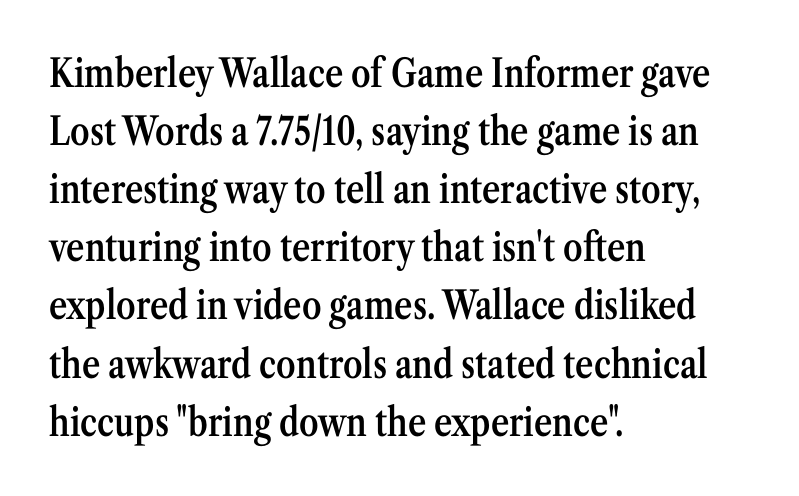
The image shows 39 px semibold, condensed serif type, upright; set left-aligned, normal line spacing (1.49x), normal letter spacing, not underlined; medium stroke contrast and a medium x-height.
